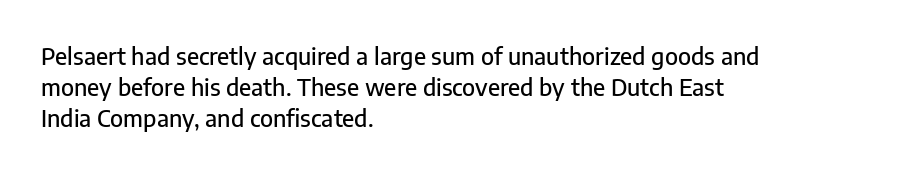
Q: Is the text italic (slanted)? A: No, it is upright.
Q: Is the text underlined? A: No.
Q: How is the paragraph aligned? A: Left-aligned.
Q: Is the spacing between letters normal or unusually wide? A: Normal.
Q: Is the spacing between lines tight, normal or loose? A: Normal.
